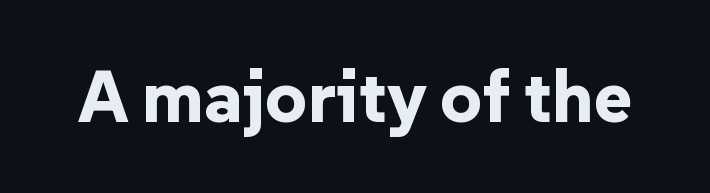
It's the straight-up-and-down kind of type. Here the designer chose a conventional face with non-uniform glyph widths. Standard letterfit; no display-style spreading of the glyphs. Lines of text with bare space underneath. Strong, thick strokes mark this as bold type. The font family rendered here belongs to the sans-serif group.
